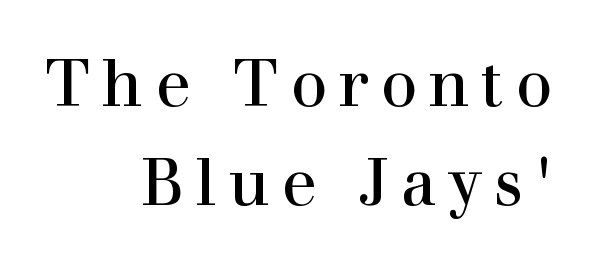
Q: Is the text bold? A: No.
Q: Is the text italic (slanted)? A: No, it is upright.
Q: Is the typeface a serif or a sans-serif typeface? A: Serif.
Q: Is the text underlined? A: No.
Q: How is the paragraph aligned? A: Right-aligned.
Q: Is the spacing between lines tight, normal or loose? A: Normal.
Q: Width (condensed, normal, or wide)? A: Normal.
Q: Stroke contrast? A: High.
Q: x-height? A: Medium.
Q: Monospaced? A: No.
